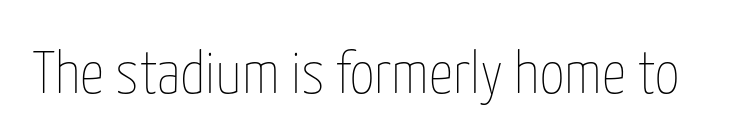
Counters stay open thanks to moderate or lighter strokes. The face used here is rendered with its standard letterfit. No italicization has been applied; the sample stays upright. Looks like regular typesetting: each glyph gets only the width it needs.
